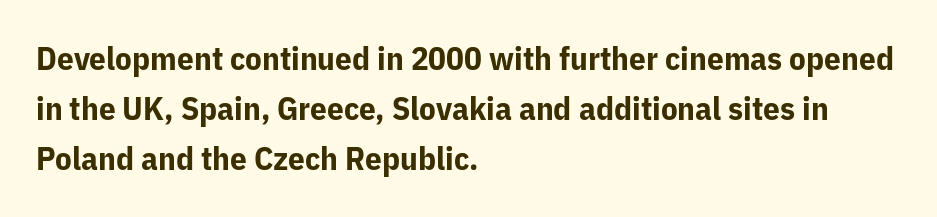
Q: Is the text bold? A: Yes.
Q: Is the text italic (slanted)? A: No, it is upright.
Q: Is the typeface a serif or a sans-serif typeface? A: Sans-serif.
Q: Is the text underlined? A: No.
Q: How is the paragraph aligned? A: Left-aligned.
Q: Is the spacing between letters normal or unusually wide? A: Normal.
Q: Is the spacing between lines tight, normal or loose? A: Normal.
Q: Width (condensed, normal, or wide)? A: Normal.
Q: Stroke contrast? A: Low.
Q: x-height? A: Medium.
Q: Monospaced? A: No.
